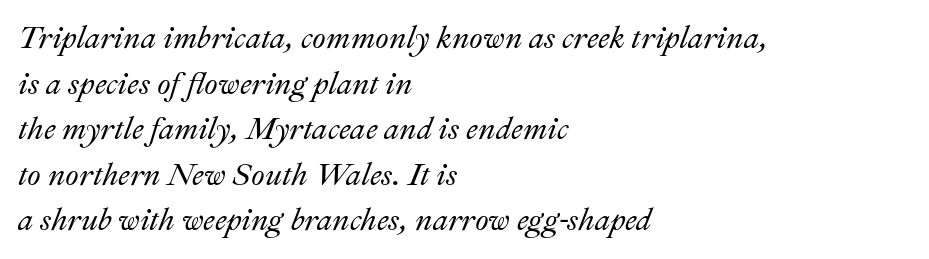
The image shows 31 px text type, italic (leaning right); set left-aligned, normal line spacing (1.47x), normal letter spacing, not underlined; medium stroke contrast and a small x-height.
